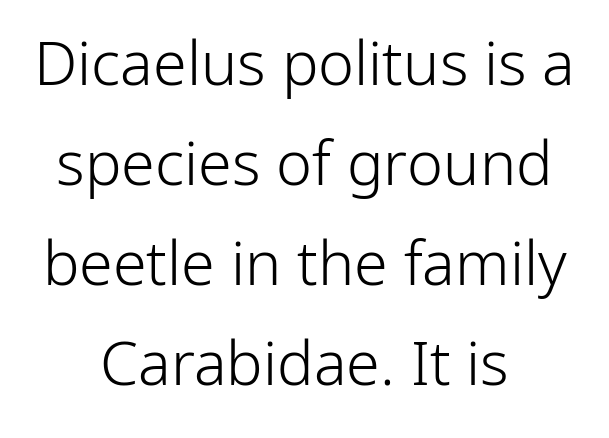
Q: Is the text bold? A: No.
Q: Is the text italic (slanted)? A: No, it is upright.
Q: Is the typeface a serif or a sans-serif typeface? A: Sans-serif.
Q: Is the text underlined? A: No.
Q: How is the paragraph aligned? A: Centered.
Q: Is the spacing between letters normal or unusually wide? A: Normal.
Q: Is the spacing between lines tight, normal or loose? A: Normal.
Q: Width (condensed, normal, or wide)? A: Normal.
Q: Stroke contrast? A: Low.
Q: x-height? A: Medium.
Q: Monospaced? A: No.
